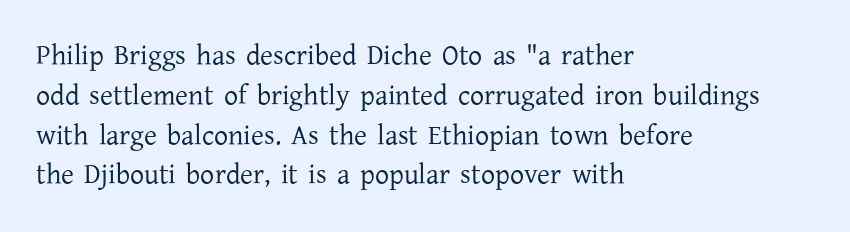
{"serif": "yes", "italic": "no", "bold": "no", "weight": "regular", "width": "normal", "stroke_contrast": "low", "x_height": "medium", "monospaced": "no", "underline": "no", "align": "left", "line_spacing": "normal", "line_spacing_ratio": 1.42, "letter_spacing": "normal", "letter_spacing_em": 0.0, "glyph_px": 28}
